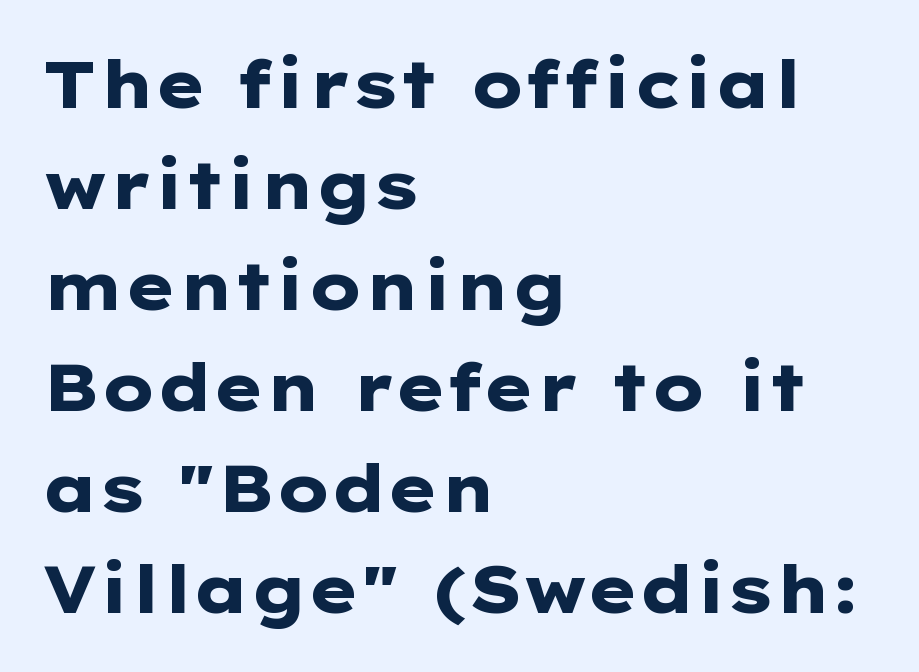
{"serif": "no", "italic": "no", "bold": "yes", "weight": "heavy", "width": "wide", "stroke_contrast": "low", "x_height": "medium", "monospaced": "no", "underline": "no", "align": "left", "line_spacing": "normal", "line_spacing_ratio": 1.53, "letter_spacing": "normal", "letter_spacing_em": 0.0, "glyph_px": 66}
